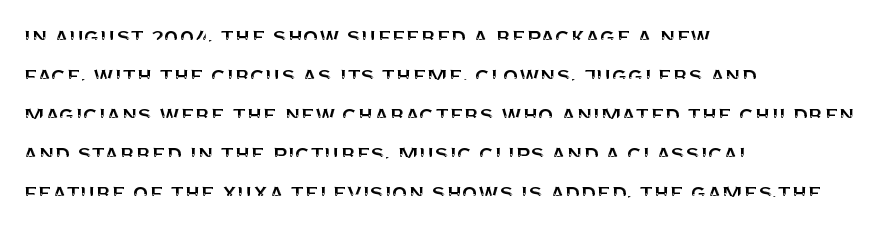
Q: Is the text italic (slanted)? A: No, it is upright.
Q: Is the text underlined? A: No.
Q: How is the paragraph aligned? A: Left-aligned.
Q: Is the spacing between letters normal or unusually wide? A: Normal.
Q: Is the spacing between lines tight, normal or loose? A: Normal.
